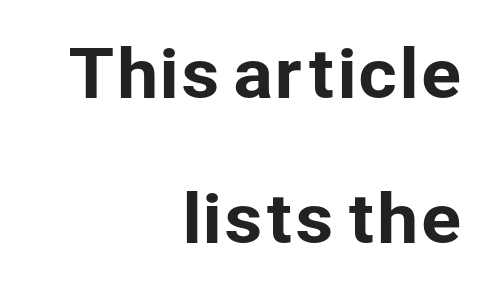
The image shows 67 px sans-serif type, upright; set right-aligned, loose line spacing (2.17x), normal letter spacing, not underlined; low stroke contrast and a medium x-height.
